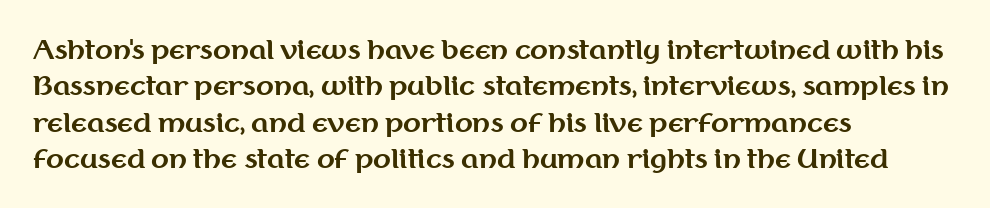
Q: Is the text bold? A: Yes.
Q: Is the text italic (slanted)? A: No, it is upright.
Q: Is the text underlined? A: No.
Q: How is the paragraph aligned? A: Left-aligned.
Q: Is the spacing between letters normal or unusually wide? A: Normal.
Q: Is the spacing between lines tight, normal or loose? A: Normal.
